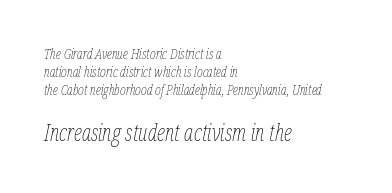
Q: Is the text bold? A: No.
Q: Is the text italic (slanted)? A: Yes, it leans right by about 12 degrees.
Q: Is the text underlined? A: No.
Q: How is the paragraph aligned? A: Left-aligned.
Q: Is the spacing between letters normal or unusually wide? A: Normal.
Q: Is the spacing between lines tight, normal or loose? A: Normal.
Q: Which block of text is set in a larger size, the first (top) or the second (bottom)? A: The second (bottom) one.
